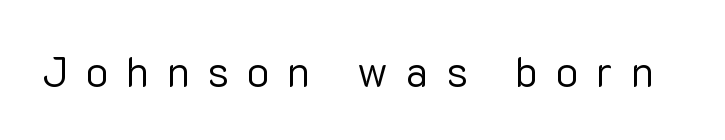
The image shows 42 px regular-weight sans-serif type, upright; set unusually wide letter spacing (+0.43 em), not underlined; low stroke contrast and a medium x-height.
